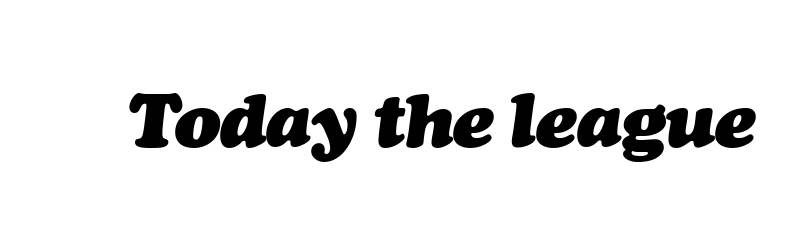
{"italic": "yes", "lean": "right", "slant_degrees": 7, "bold": "yes", "weight": "heavy", "width": "normal", "stroke_contrast": "medium", "x_height": "medium", "monospaced": "no", "underline": "no", "letter_spacing": "normal", "letter_spacing_em": 0.0, "glyph_px": 76}
